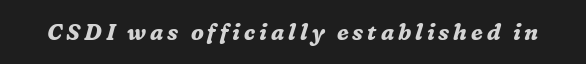
The image shows 22 px bold type, italic (leaning right); set not underlined.
